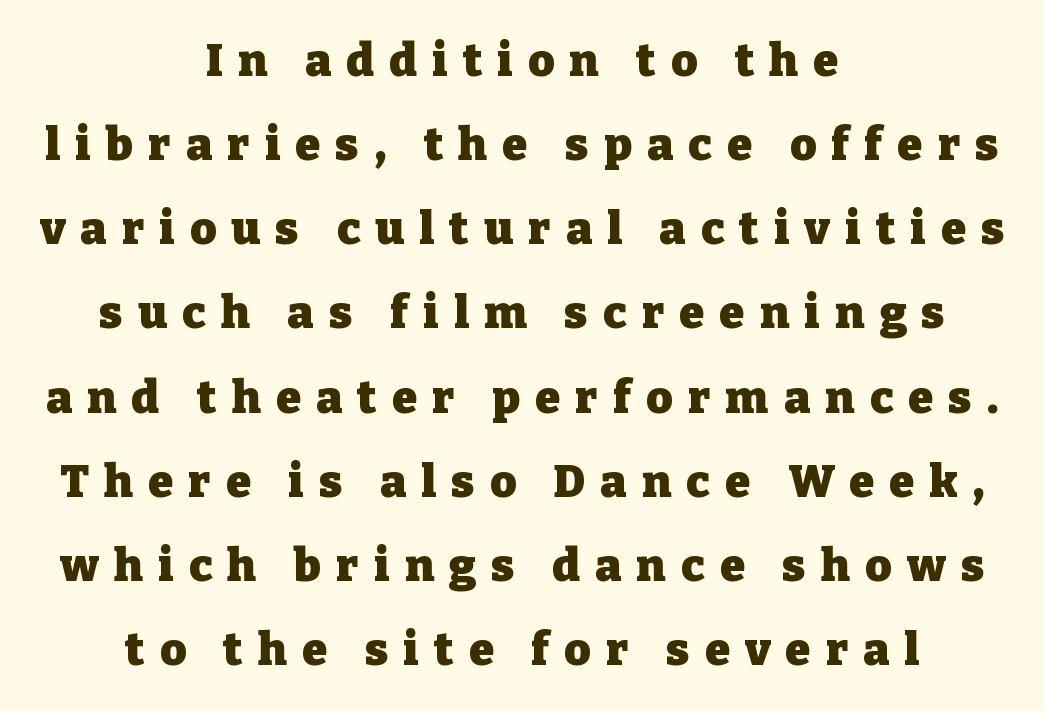
The image shows 45 px heavy serif type, upright; set centered, line spacing 1.87x, unusually wide letter spacing (+0.34 em), not underlined; low stroke contrast and a medium x-height.
